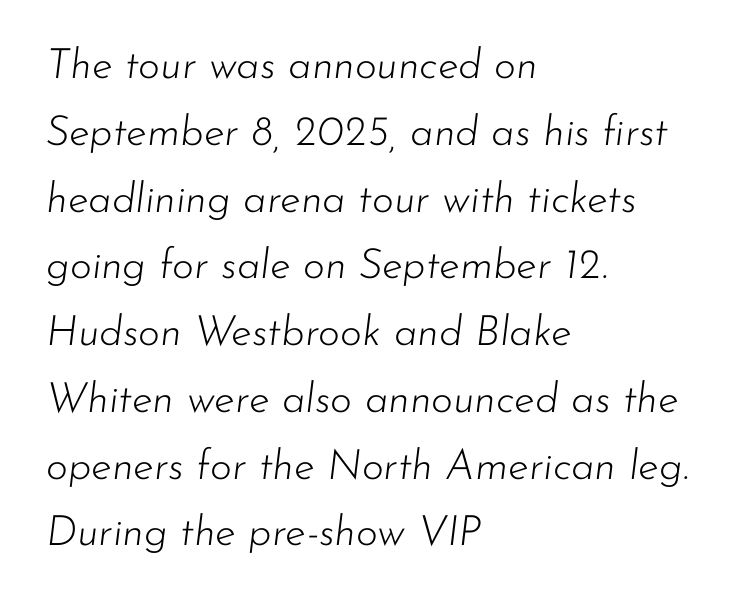
{"italic": "yes", "lean": "right", "slant_degrees": 7, "bold": "no", "weight": "light", "width": "normal", "stroke_contrast": "low", "x_height": "small", "monospaced": "no", "underline": "no", "align": "left", "line_spacing": "normal", "line_spacing_ratio": 1.59, "letter_spacing": "normal", "letter_spacing_em": 0.0, "glyph_px": 42}
